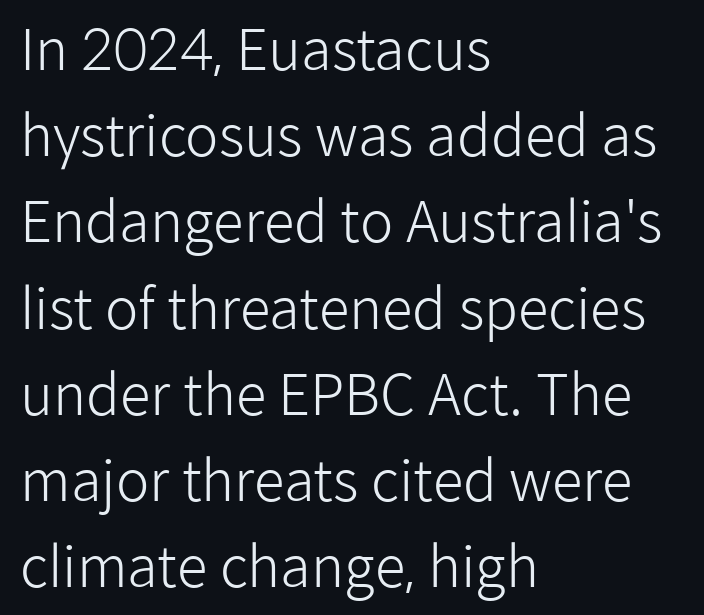
Compared with typical paragraphs, the rows here are spaced about the same. Descenders are the only things crossing below the line. Italic? Not at all — the glyphs are vertical. This sample uses a sans-serif face. The characters are drawn with everyday or finer stroke widths. One-word summary of the alignment: left.
